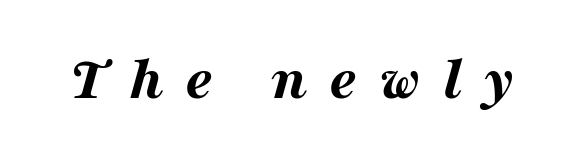
Q: Is the text bold? A: Yes.
Q: Is the text italic (slanted)? A: Yes, it leans right by about 16 degrees.
Q: Is the text underlined? A: No.
Q: Is the spacing between letters normal or unusually wide? A: Unusually wide.
Q: Width (condensed, normal, or wide)? A: Wide.
Q: Stroke contrast? A: Medium.
Q: x-height? A: Medium.
Q: Monospaced? A: No.
